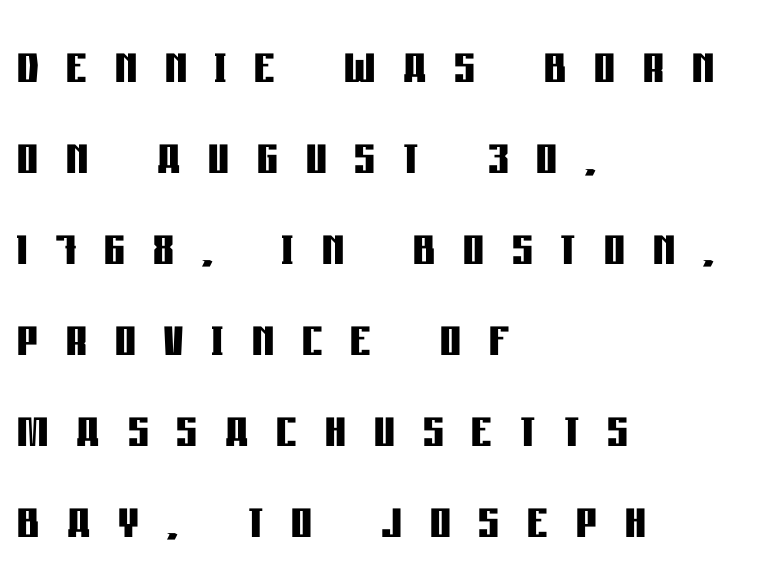
{"serif": "no", "italic": "no", "bold": "yes", "weight": "semibold", "width": "condensed", "stroke_contrast": "low", "x_height": "large", "monospaced": "no", "underline": "no", "align": "left", "line_spacing": "normal", "line_spacing_ratio": 1.4, "letter_spacing": "wide", "letter_spacing_em": 0.43, "glyph_px": 65}
